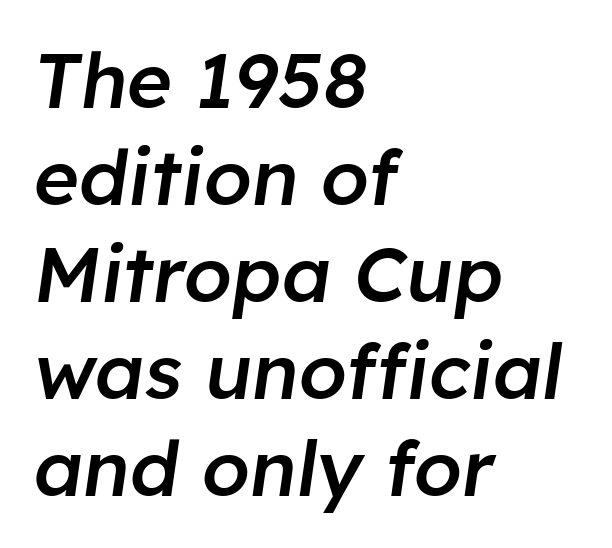
{"italic": "yes", "lean": "right", "slant_degrees": 8, "bold": "semi", "weight": "semibold", "width": "normal", "stroke_contrast": "low", "x_height": "medium", "monospaced": "no", "underline": "no", "align": "left", "line_spacing": "normal", "line_spacing_ratio": 1.26, "letter_spacing": "normal", "letter_spacing_em": 0.0, "glyph_px": 77}
